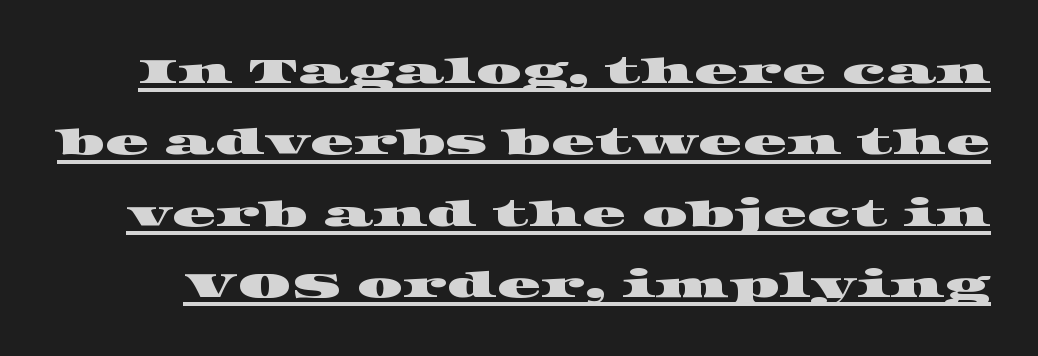
Glance below the letters and you will spot a drawn line. Character widths vary here, with narrow letters taking less room than wide ones. Quick note: interline space is abundant. Tracking here is standard; glyphs follow each other at the usual distance. Examine the stroke ends and you'll spot serifs.
